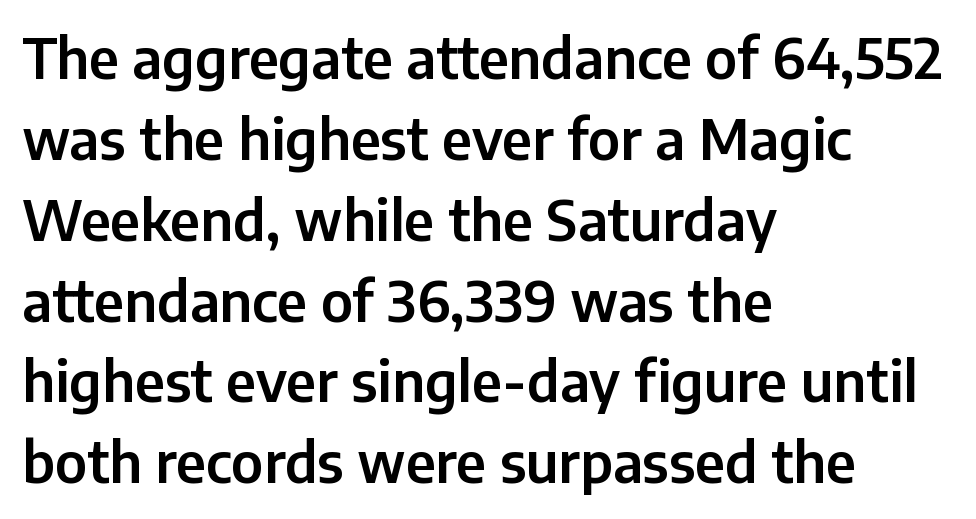
{"serif": "no", "italic": "no", "width": "normal", "stroke_contrast": "low", "x_height": "medium", "monospaced": "no", "underline": "no", "align": "left", "line_spacing": "normal", "line_spacing_ratio": 1.47, "letter_spacing": "normal", "letter_spacing_em": 0.0, "glyph_px": 55}
